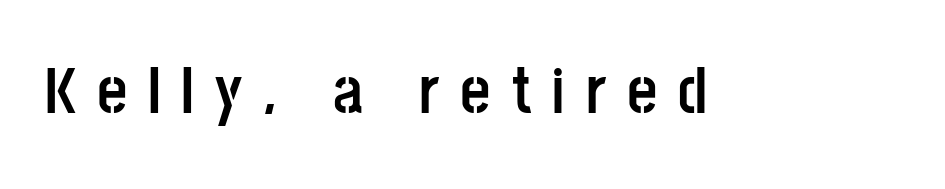
Varying glyph widths throughout — classic text-font behaviour. The space directly below the letters is spotless. A typesetter would label this face a sans. The type is letterspaced generously, with wide tracking.
